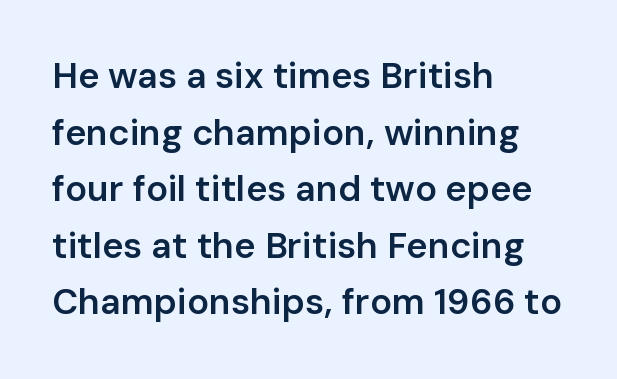
Q: Is the text bold? A: Semi-bold.
Q: Is the text italic (slanted)? A: No, it is upright.
Q: Is the typeface a serif or a sans-serif typeface? A: Sans-serif.
Q: Is the text underlined? A: No.
Q: How is the paragraph aligned? A: Left-aligned.
Q: Is the spacing between letters normal or unusually wide? A: Normal.
Q: Is the spacing between lines tight, normal or loose? A: Normal.
Q: Width (condensed, normal, or wide)? A: Normal.
Q: Stroke contrast? A: Low.
Q: x-height? A: Medium.
Q: Monospaced? A: No.
